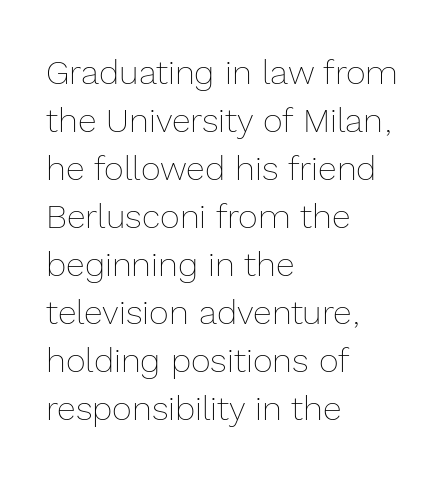
This rendering uses left alignment, leaving the right contour irregular. Is this a heavy cut? Hardly; it is regular or lighter. Vertically, the passage feels balanced, rows spaced as you'd expect. The rendering uses natural spacing where letterforms have individual widths.
